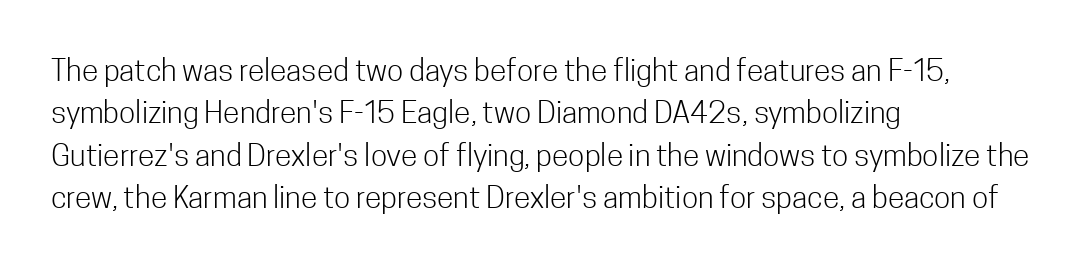
The image shows 30 px light, condensed sans-serif type, upright; set left-aligned, normal line spacing (1.41x), normal letter spacing, not underlined; low stroke contrast and a medium x-height.
